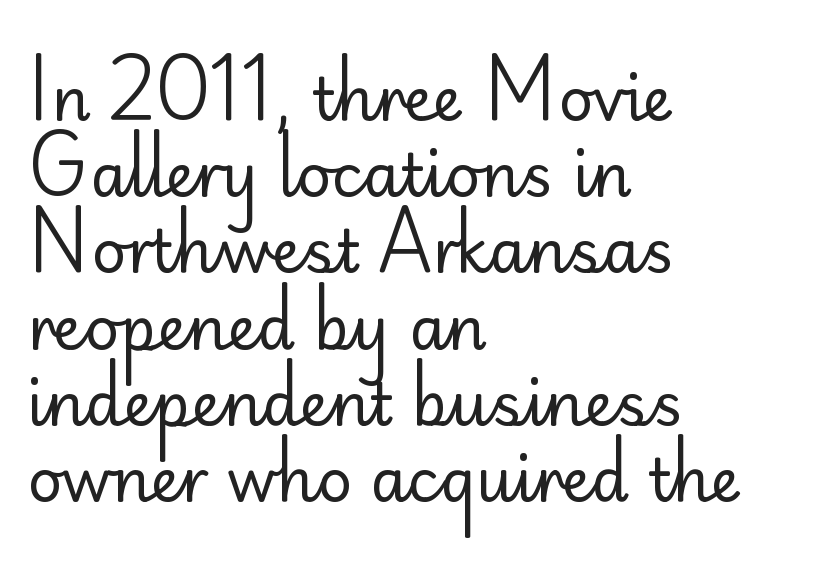
The image shows 60 px regular-weight sans-serif type, upright; set left-aligned, normal line spacing (1.27x), normal letter spacing, not underlined; low stroke contrast and a small x-height.
